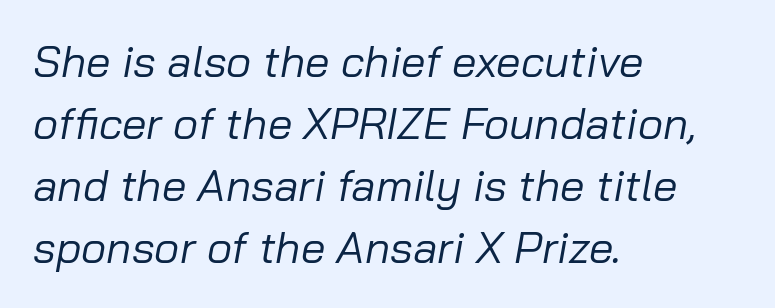
Q: Is the text bold? A: No.
Q: Is the text italic (slanted)? A: Yes, it leans right by about 10 degrees.
Q: Is the text underlined? A: No.
Q: How is the paragraph aligned? A: Left-aligned.
Q: Is the spacing between letters normal or unusually wide? A: Normal.
Q: Is the spacing between lines tight, normal or loose? A: Normal.
Q: Width (condensed, normal, or wide)? A: Normal.
Q: Stroke contrast? A: Low.
Q: x-height? A: Medium.
Q: Monospaced? A: No.
